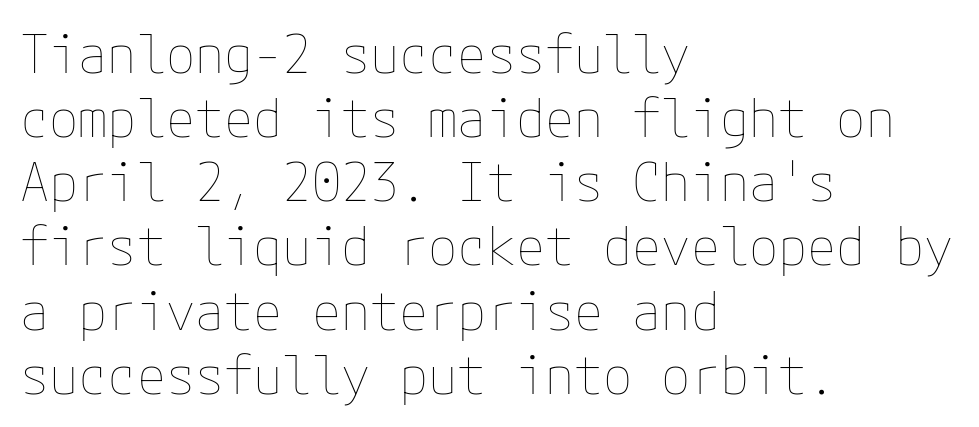
Q: Is the text bold? A: No.
Q: Is the text italic (slanted)? A: No, it is upright.
Q: Is the text underlined? A: No.
Q: How is the paragraph aligned? A: Left-aligned.
Q: Is the spacing between letters normal or unusually wide? A: Normal.
Q: Width (condensed, normal, or wide)? A: Normal.
Q: Stroke contrast? A: Low.
Q: x-height? A: Medium.
